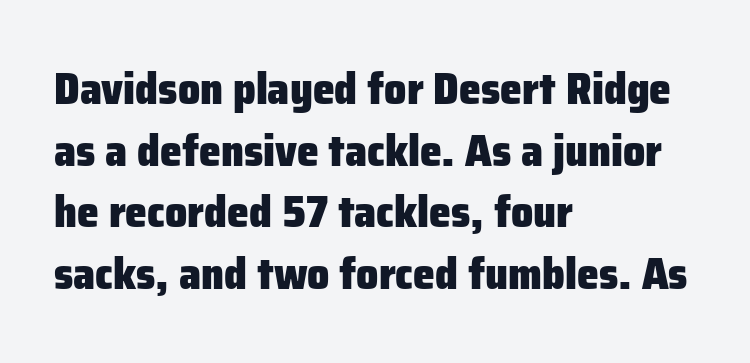
{"serif": "no", "italic": "no", "bold": "yes", "weight": "heavy", "width": "normal", "stroke_contrast": "low", "x_height": "medium", "monospaced": "no", "underline": "no", "align": "left", "line_spacing": "normal", "line_spacing_ratio": 1.4, "letter_spacing": "normal", "letter_spacing_em": 0.0, "glyph_px": 44}
